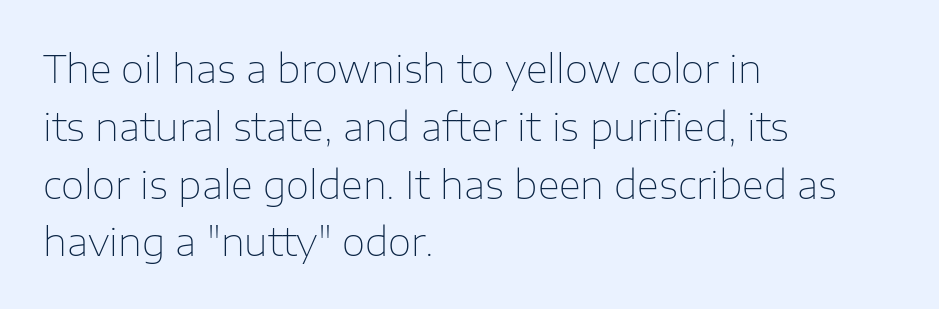
{"serif": "no", "italic": "no", "bold": "no", "weight": "thin", "width": "normal", "stroke_contrast": "low", "x_height": "medium", "monospaced": "no", "underline": "no", "align": "left", "line_spacing": "normal", "line_spacing_ratio": 1.52, "letter_spacing": "normal", "letter_spacing_em": 0.0, "glyph_px": 38}
